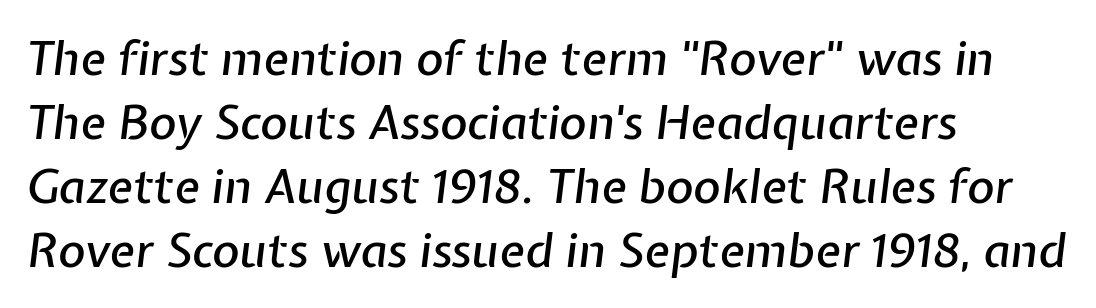
{"italic": "yes", "lean": "right", "slant_degrees": 7, "width": "normal", "stroke_contrast": "low", "x_height": "medium", "monospaced": "no", "underline": "no", "align": "left", "line_spacing": "normal", "line_spacing_ratio": 1.36, "letter_spacing": "normal", "letter_spacing_em": 0.0, "glyph_px": 47}
